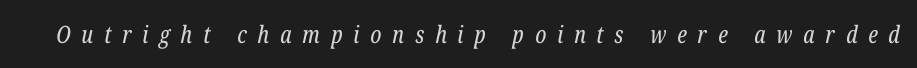
{"italic": "yes", "lean": "right", "slant_degrees": 12, "bold": "no", "underline": "no", "letter_spacing": "wide", "letter_spacing_em": 0.45, "glyph_px": 24}
